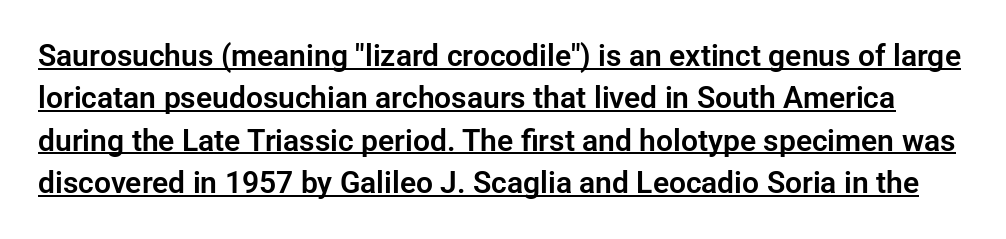
{"serif": "no", "italic": "no", "width": "normal", "stroke_contrast": "low", "x_height": "medium", "monospaced": "no", "underline": "yes", "line_spacing": "normal", "line_spacing_ratio": 1.41, "letter_spacing": "normal", "letter_spacing_em": 0.0, "glyph_px": 30}
